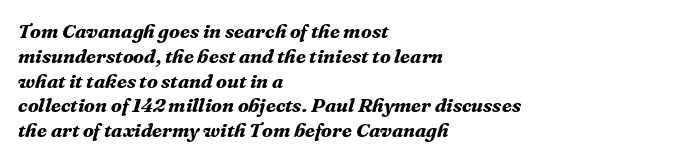
You'd pick this weight for a headline — it's a proper bold. Quick note: underline off. Rendered with sloped, italic letterforms. The paragraph shown leans on its left margin. Observe the ordinary spacing: letters are neighbours, not strangers.
